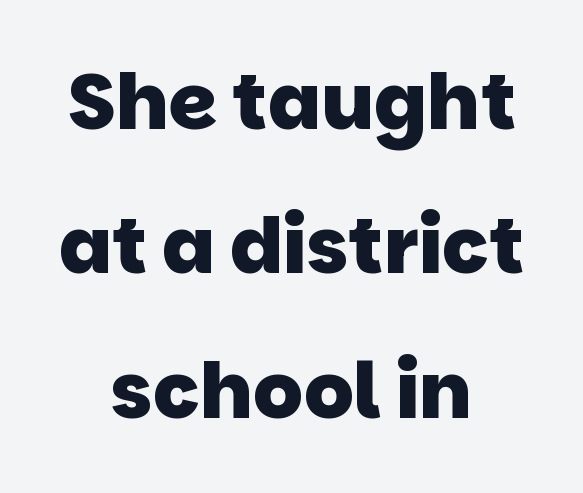
{"serif": "no", "bold": "yes", "weight": "heavy", "width": "normal", "stroke_contrast": "low", "x_height": "large", "monospaced": "no", "underline": "no", "align": "center", "line_spacing_ratio": 1.85, "letter_spacing": "normal", "letter_spacing_em": 0.0, "glyph_px": 78}
